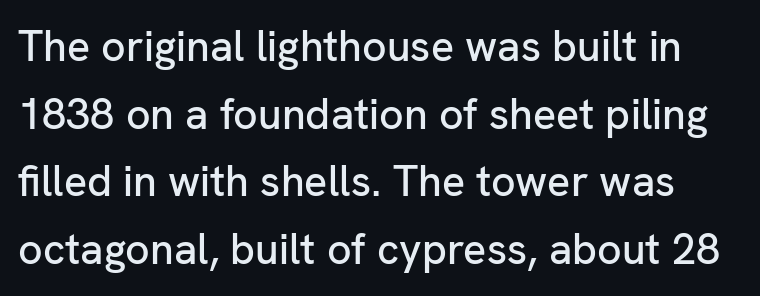
The image shows 43 px sans-serif type, upright; set normal line spacing (1.57x), normal letter spacing, not underlined; low stroke contrast and a medium x-height.
